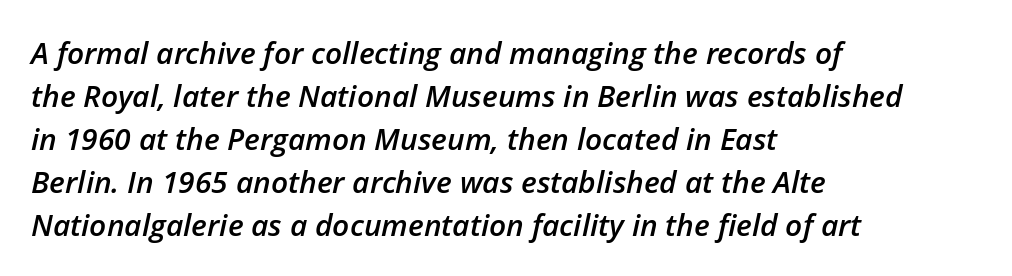
{"italic": "yes", "lean": "right", "slant_degrees": 12, "bold": "semi", "weight": "semibold", "width": "normal", "stroke_contrast": "low", "x_height": "medium", "monospaced": "no", "underline": "no", "align": "left", "line_spacing": "normal", "line_spacing_ratio": 1.43, "letter_spacing": "normal", "letter_spacing_em": 0.0, "glyph_px": 30}
